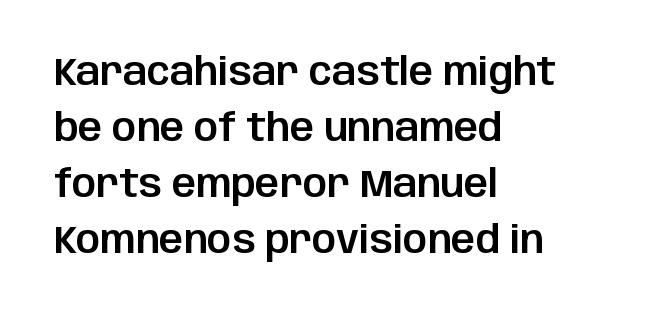
{"serif": "no", "italic": "no", "width": "normal", "stroke_contrast": "low", "x_height": "large", "monospaced": "no", "underline": "no", "align": "left", "line_spacing": "normal", "line_spacing_ratio": 1.47, "letter_spacing": "normal", "letter_spacing_em": 0.0, "glyph_px": 38}
